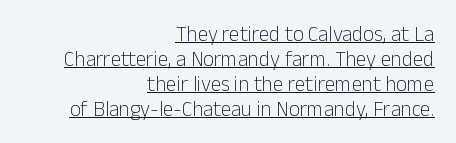
{"italic": "no", "bold": "no", "underline": "yes", "align": "right", "line_spacing_ratio": 1.19, "letter_spacing": "normal", "letter_spacing_em": 0.0, "glyph_px": 21}
